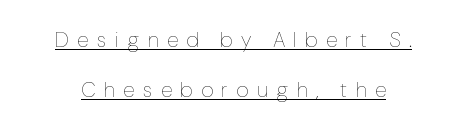
Heft: none added — not bold. Decoration check: the copy is underlined. If you measured baseline to baseline, you'd find a long distance. Italic: no, the glyphs are upright roman.
